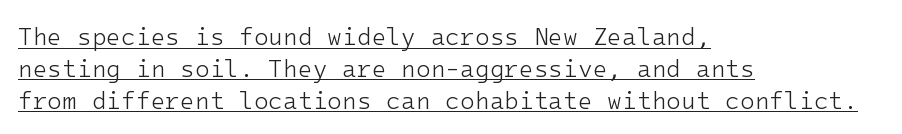
The typesetter has applied underlining to the passage shown. The type is set solid horizontally, with unmodified tracking. Whoever set this chose a conventional vertical rhythm. The strokes carry an ordinary text weight at most. Casual observation: everything's shoved over to the left.
